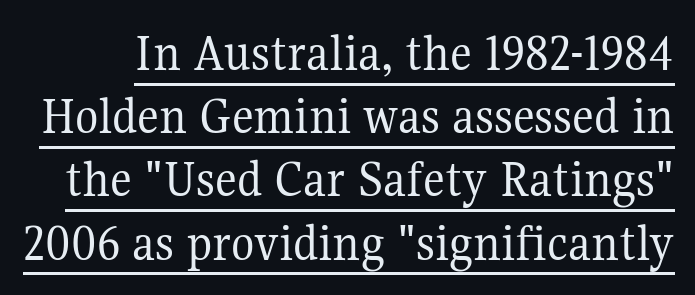
When letters stand straight like this, we call the style roman or upright. Descenders here cross a horizontal rule under the line. Spacing verdict: proportional, widths tailored to each character. Weight: not bold — regular or lighter. The letters sit at their default tracking, neither squeezed nor spread. This is serif lettering, the kind often seen in printed books.
